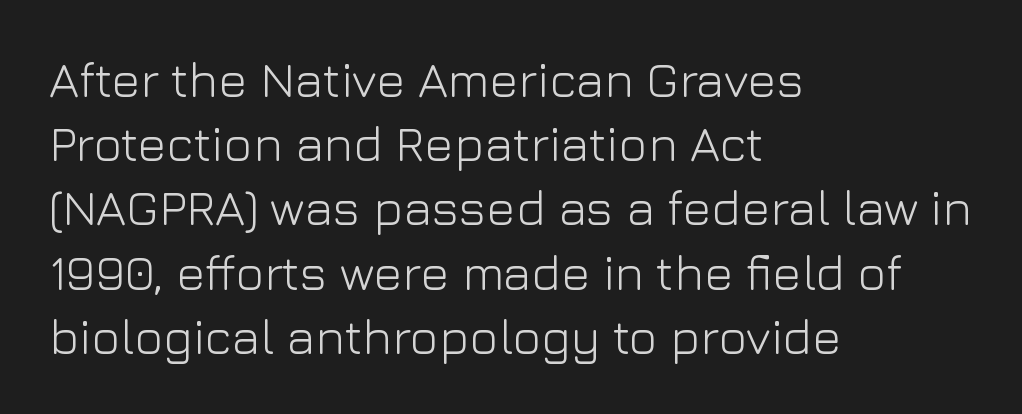
Stroke terminals: plain, sans-serif. Designer's note — italics off, roman on. Heft: none added — not bold. A typesetter would call this proportional, since set widths differ per character. The compositor pushed each line to the left boundary.
